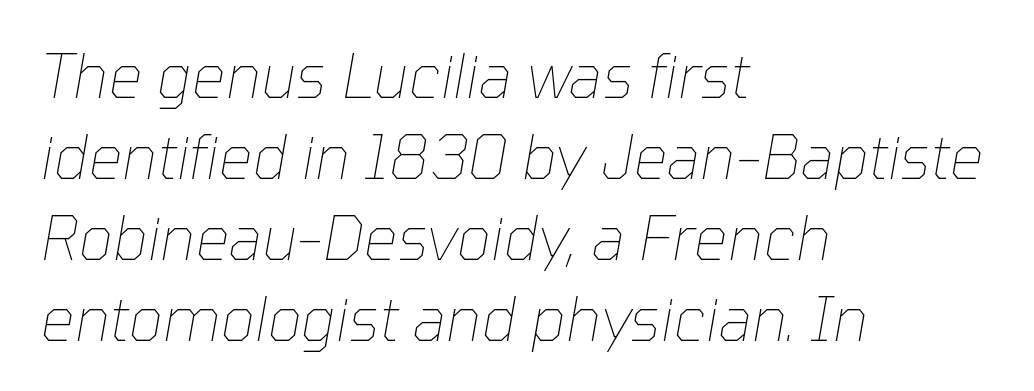
Q: Is the text bold? A: No.
Q: Is the text italic (slanted)? A: Yes, it leans right by about 10 degrees.
Q: Is the text underlined? A: No.
Q: How is the paragraph aligned? A: Left-aligned.
Q: Is the spacing between letters normal or unusually wide? A: Normal.
Q: Is the spacing between lines tight, normal or loose? A: Normal.
Q: Width (condensed, normal, or wide)? A: Normal.
Q: Stroke contrast? A: Low.
Q: x-height? A: Medium.
Q: Monospaced? A: No.
